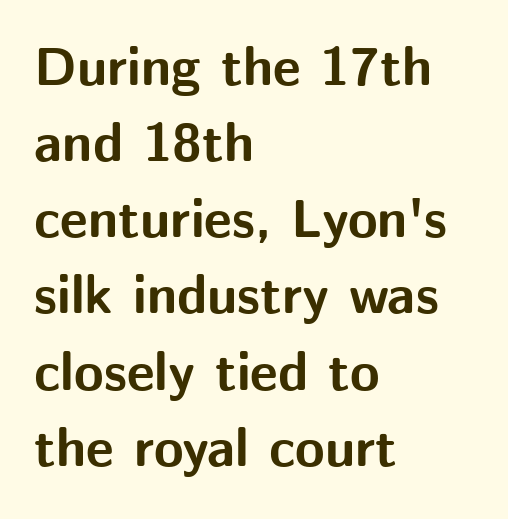
{"serif": "no", "italic": "no", "bold": "yes", "weight": "bold", "width": "normal", "stroke_contrast": "medium", "x_height": "medium", "monospaced": "no", "underline": "no", "align": "left", "line_spacing": "normal", "line_spacing_ratio": 1.41, "letter_spacing": "normal", "letter_spacing_em": 0.0, "glyph_px": 54}
